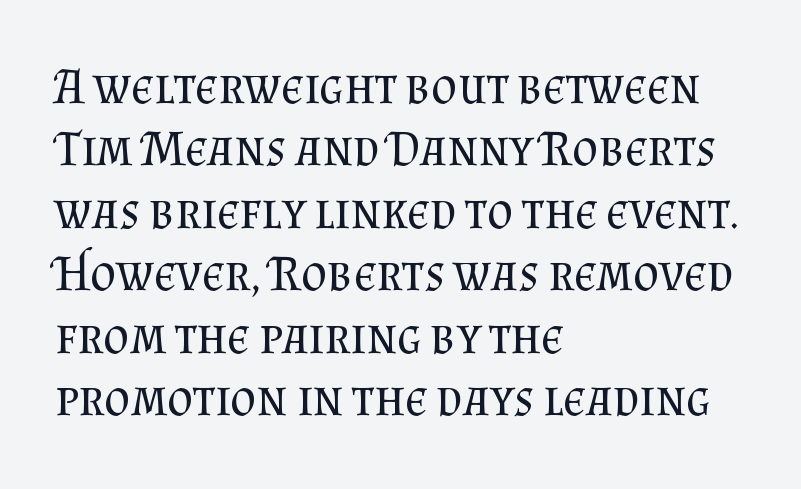
The image shows 50 px regular-weight serif type, upright; set left-aligned, normal line spacing (1.25x), normal letter spacing, not underlined; medium stroke contrast and a small x-height.
